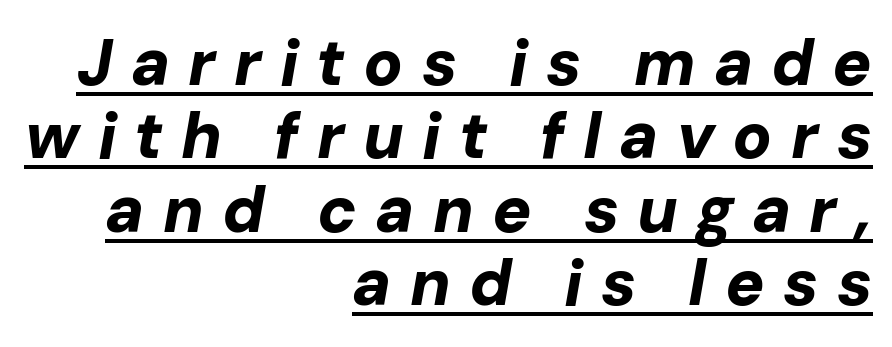
{"italic": "yes", "lean": "right", "slant_degrees": 10, "bold": "yes", "weight": "bold", "width": "normal", "stroke_contrast": "low", "x_height": "medium", "monospaced": "no", "underline": "yes", "align": "right", "line_spacing": "tight", "line_spacing_ratio": 1.13, "letter_spacing": "wide", "letter_spacing_em": 0.28, "glyph_px": 65}
